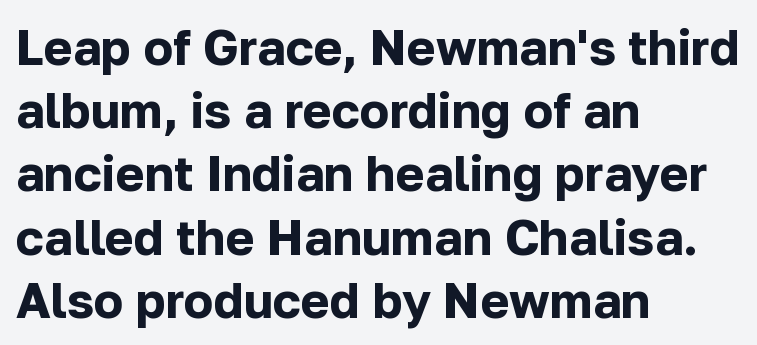
The image shows 49 px bold sans-serif type, upright; set left-aligned, normal line spacing (1.29x), normal letter spacing, not underlined; low stroke contrast and a medium x-height.
